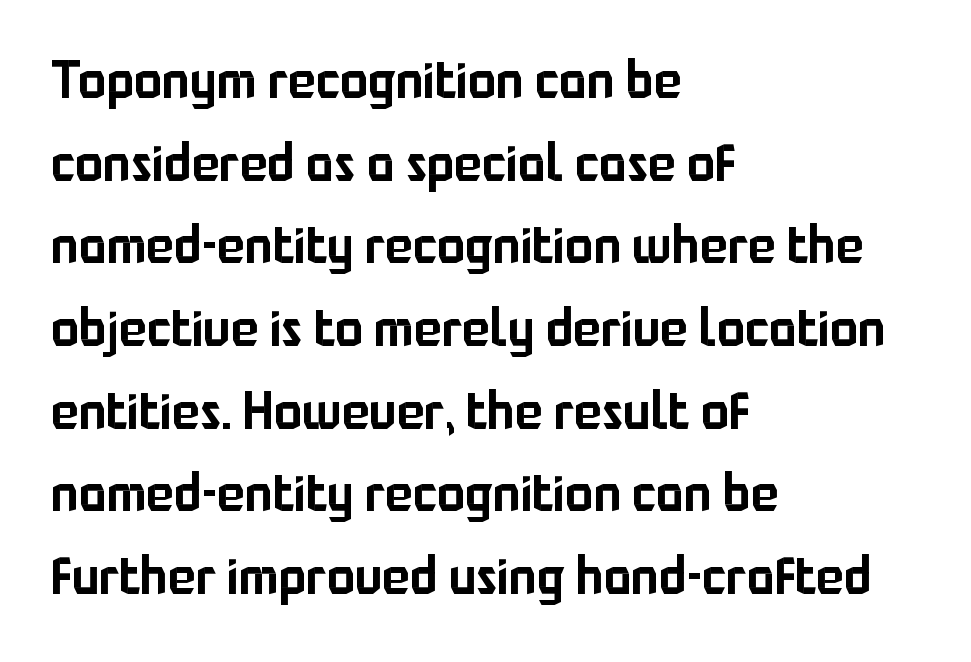
No feet cap the strokes, marking this as sans-serif type. Beneath every word, the page is bare. One-word summary of the alignment: left. Short note: letters normally spaced. How would I describe the line gaps? Plain and ordinary.
